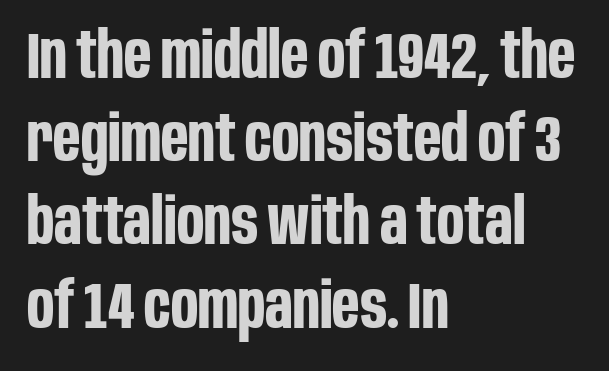
{"serif": "no", "italic": "no", "bold": "yes", "weight": "bold", "width": "condensed", "stroke_contrast": "low", "x_height": "large", "monospaced": "no", "underline": "no", "align": "left", "line_spacing": "normal", "line_spacing_ratio": 1.3, "letter_spacing": "normal", "letter_spacing_em": 0.0, "glyph_px": 64}
